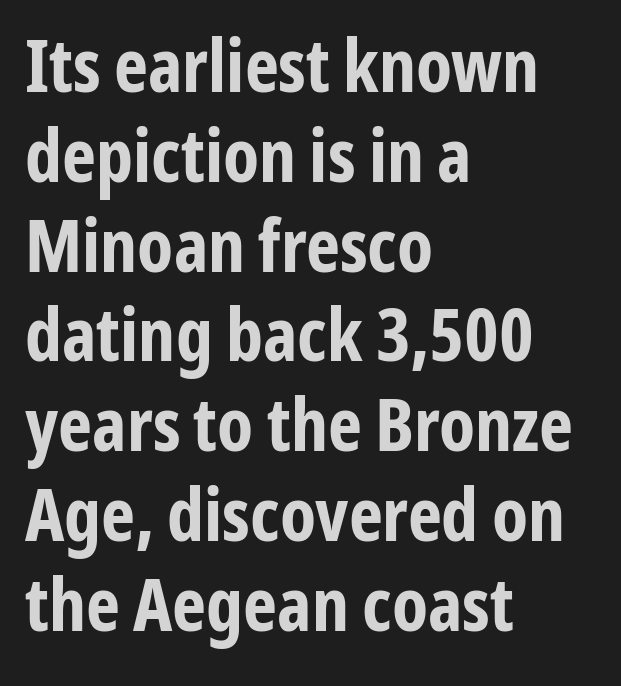
The gaps between neighbouring characters are ordinary and unremarkable. Unmarked baselines from the first word to the last. Note the varied advance widths — an 'i' is clearly narrower than an 'm'. You can tell from the bare stems that sans-serif type was used. Every stem runs plumb, perpendicular to the baseline. All the whitespace from short lines collects on the right.
